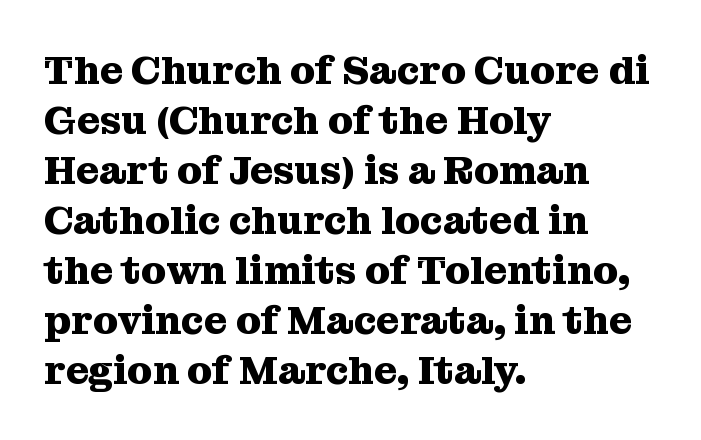
The image shows 40 px heavy serif type, upright; set left-aligned, normal line spacing (1.25x), normal letter spacing, not underlined; medium stroke contrast and a medium x-height.
